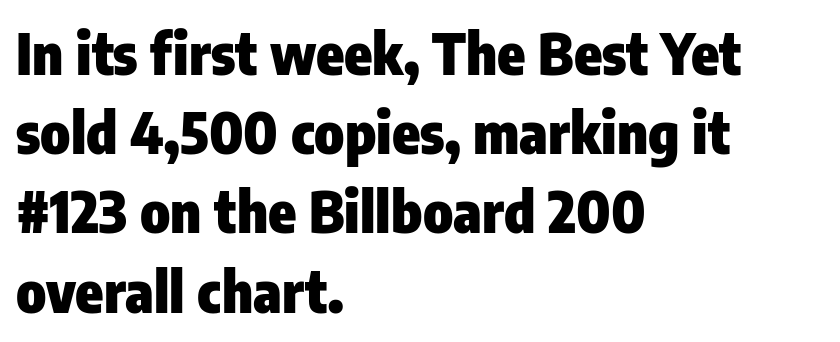
Q: Is the text bold? A: Yes.
Q: Is the text italic (slanted)? A: No, it is upright.
Q: Is the typeface a serif or a sans-serif typeface? A: Sans-serif.
Q: Is the text underlined? A: No.
Q: How is the paragraph aligned? A: Left-aligned.
Q: Is the spacing between letters normal or unusually wide? A: Normal.
Q: Is the spacing between lines tight, normal or loose? A: Normal.
Q: Width (condensed, normal, or wide)? A: Condensed.
Q: Stroke contrast? A: Low.
Q: x-height? A: Medium.
Q: Monospaced? A: No.
